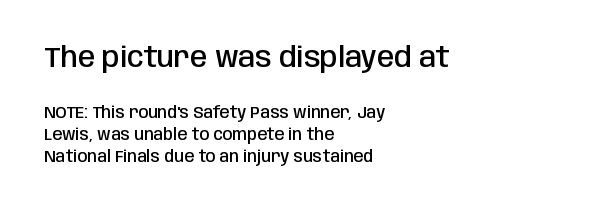
The image shows 28 px semibold, condensed sans-serif type, upright; set left-aligned, normal line spacing (1.37x), normal letter spacing, not underlined; the first (top) block is 1.75x larger; low stroke contrast and a large x-height.
